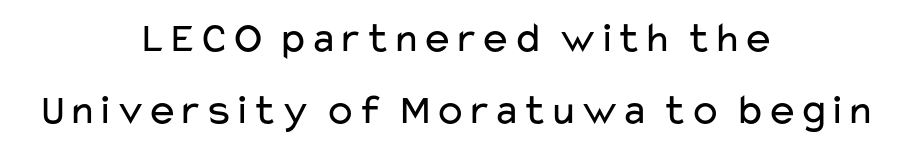
{"serif": "no", "italic": "no", "bold": "no", "weight": "regular", "width": "wide", "stroke_contrast": "low", "x_height": "medium", "monospaced": "no", "underline": "no", "align": "center", "line_spacing": "normal", "line_spacing_ratio": 1.67, "letter_spacing": "normal", "letter_spacing_em": 0.0, "glyph_px": 43}
